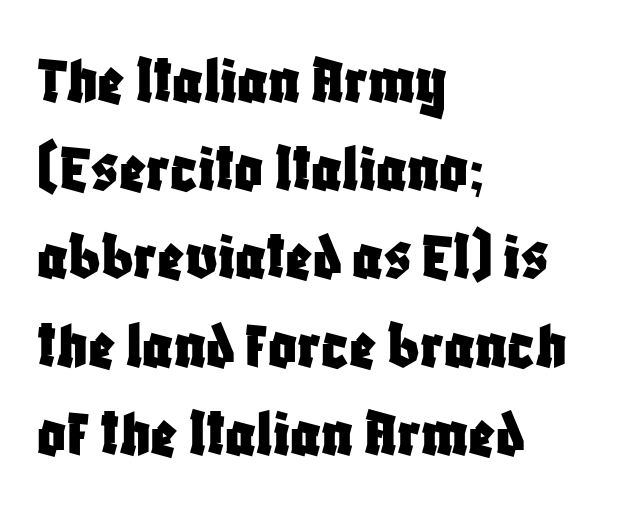
Horizontal bands of white between lines are of average thickness. A roman cut, with each character standing at attention. The compositor pushed each line to the left boundary. Is this a sans? Yes — the strokes have no serifs. Looks like regular typesetting: each glyph gets only the width it needs. The tracking reads as untouched default to a designer's eye.
